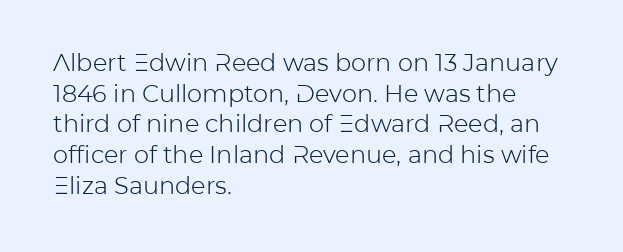
{"italic": "no", "bold": "no", "underline": "no", "align": "left", "line_spacing": "normal", "line_spacing_ratio": 1.28, "letter_spacing": "normal", "letter_spacing_em": 0.0, "glyph_px": 24}
